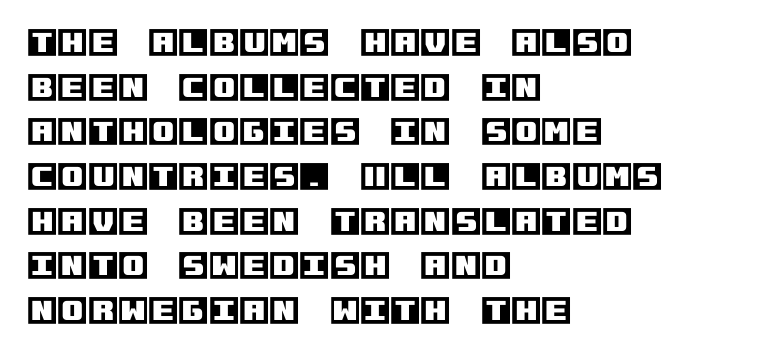
The image shows 31 px text type, upright; set left-aligned, normal line spacing (1.44x), normal letter spacing, not underlined; a large x-height.
